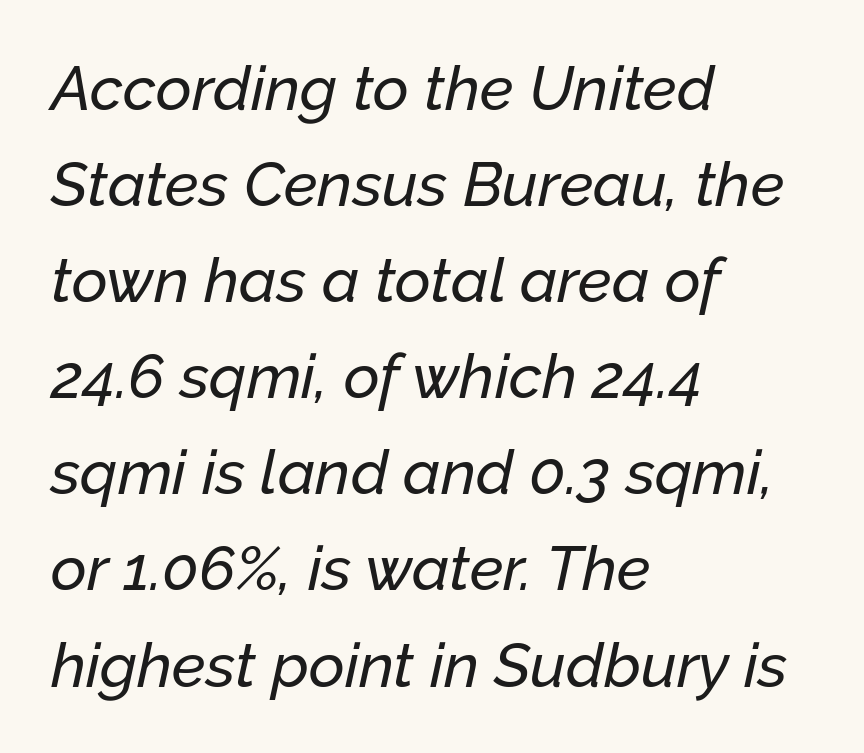
Q: Is the text italic (slanted)? A: Yes, it leans right by about 12 degrees.
Q: Is the text underlined? A: No.
Q: How is the paragraph aligned? A: Left-aligned.
Q: Is the spacing between letters normal or unusually wide? A: Normal.
Q: Is the spacing between lines tight, normal or loose? A: Normal.
Q: Width (condensed, normal, or wide)? A: Normal.
Q: Stroke contrast? A: Low.
Q: x-height? A: Medium.
Q: Monospaced? A: No.
